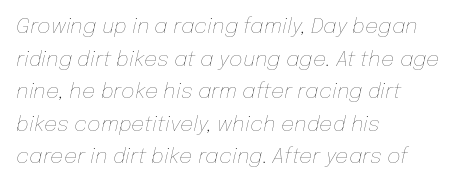
Q: Is the text bold? A: No.
Q: Is the text italic (slanted)? A: Yes, it leans right by about 12 degrees.
Q: Is the text underlined? A: No.
Q: How is the paragraph aligned? A: Left-aligned.
Q: Is the spacing between letters normal or unusually wide? A: Normal.
Q: Is the spacing between lines tight, normal or loose? A: Normal.
